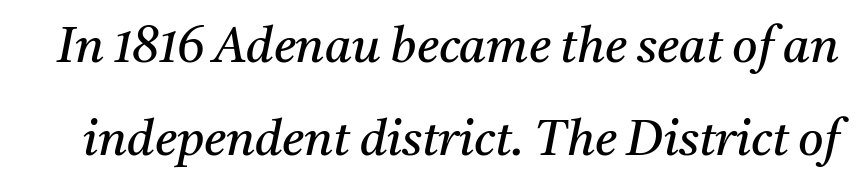
A bare baseline throughout the passage. Yep, those are serifs on the letters. Compared with typical body copy, the letter spacing here is the same. A typesetter would call this proportional, since set widths differ per character. Caption: face not bold, strokes unweighted.
